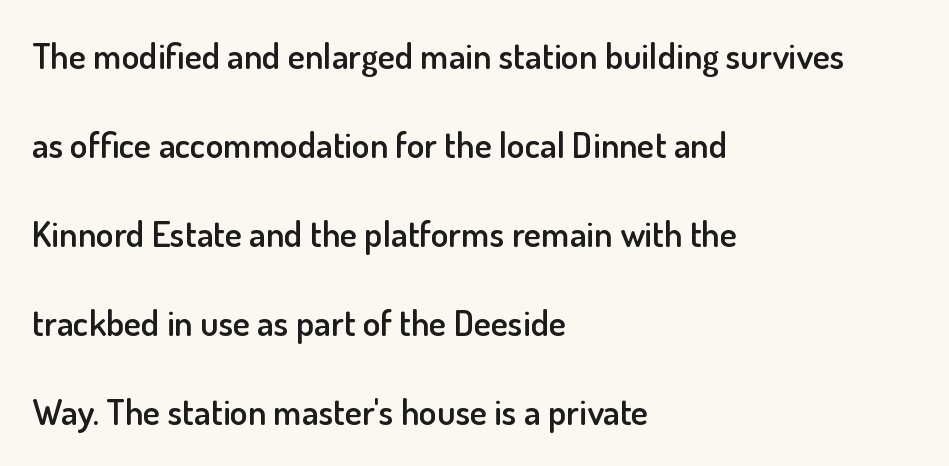
This sample has the flowing, uneven cadence of proportional lettering. This is moderately heavy type, rendered in semibold. This rendering employs a face without finishing strokes, i.e., a sans-serif. Clear beneath every line of the passage.
